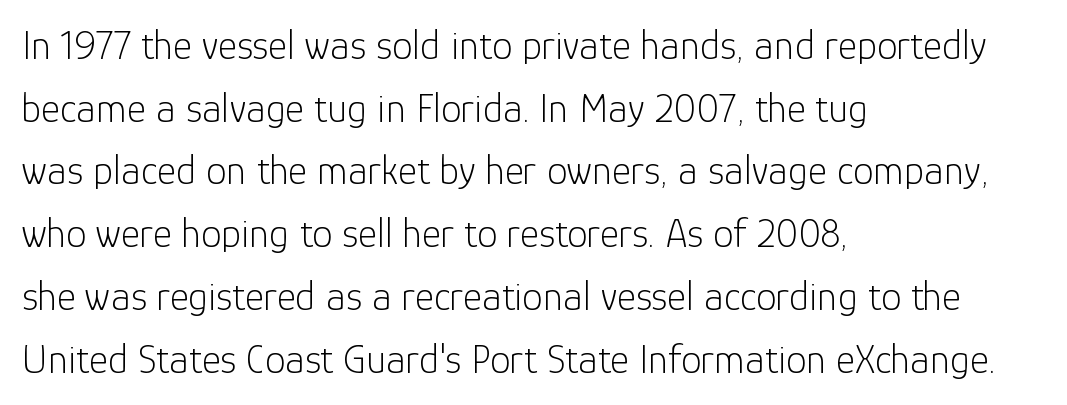
{"serif": "no", "italic": "no", "bold": "no", "weight": "light", "width": "normal", "stroke_contrast": "low", "x_height": "medium", "monospaced": "no", "underline": "no", "align": "left", "line_spacing": "normal", "line_spacing_ratio": 1.53, "letter_spacing": "normal", "letter_spacing_em": 0.0, "glyph_px": 41}
